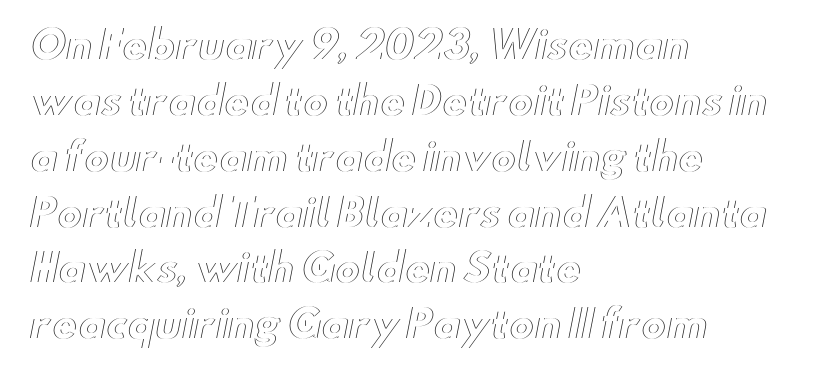
Nothing unusual about the tracking: characters are spaced as the font intends. The paragraph has a hard left edge and a soft right edge. Note the varied advance widths — an 'i' is clearly narrower than an 'm'.
